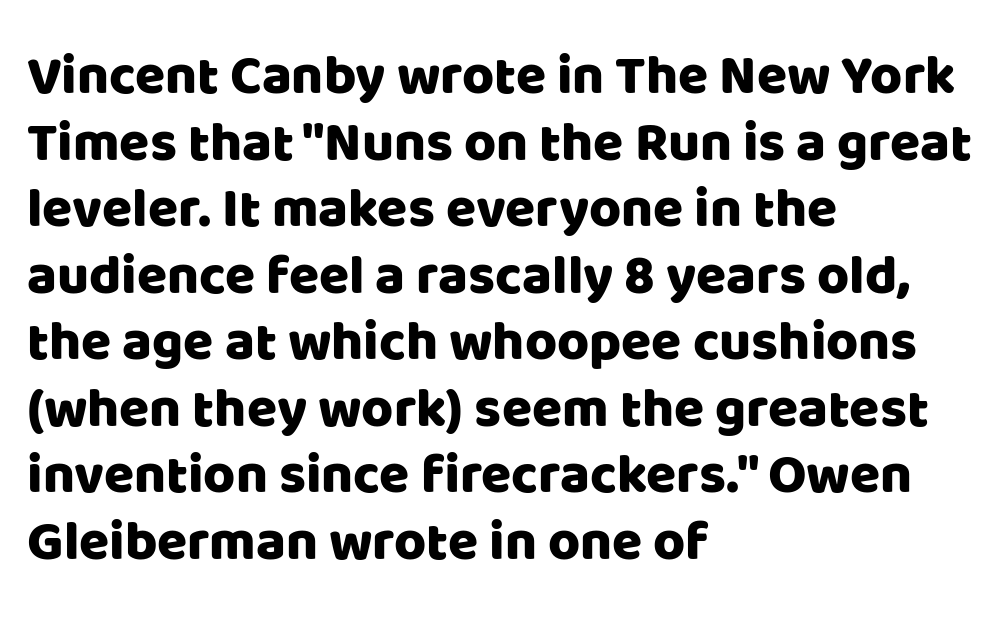
{"serif": "no", "italic": "no", "width": "normal", "stroke_contrast": "low", "x_height": "large", "monospaced": "no", "underline": "no", "align": "left", "line_spacing_ratio": 1.21, "letter_spacing": "normal", "letter_spacing_em": 0.0, "glyph_px": 55}
